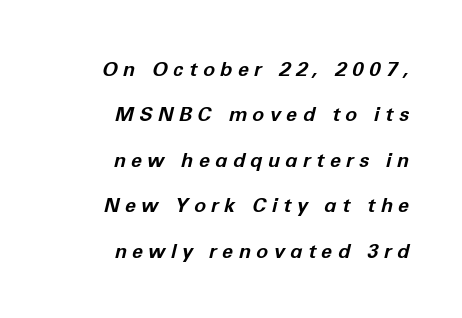
{"italic": "yes", "lean": "right", "slant_degrees": 12, "bold": "yes", "underline": "no", "align": "right", "line_spacing": "loose", "line_spacing_ratio": 2.27, "letter_spacing": "wide", "letter_spacing_em": 0.27, "glyph_px": 20}
